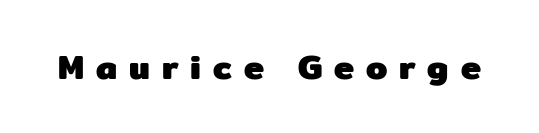
This is roman type, the default non-slanted kind. Font category for this specimen: sans-serif. The glyphs have the mass of a bold cut. The area under the type is left untouched.
